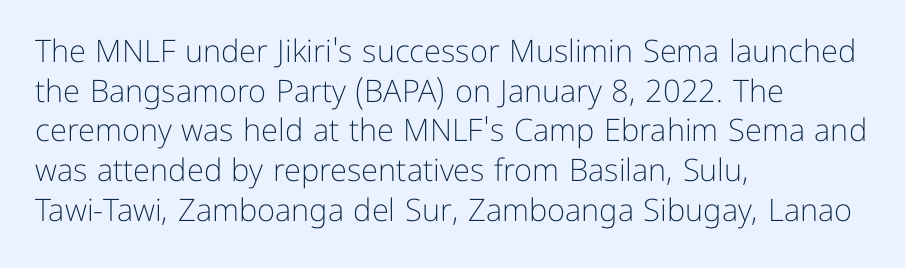
Q: Is the text bold? A: No.
Q: Is the text italic (slanted)? A: No, it is upright.
Q: Is the typeface a serif or a sans-serif typeface? A: Sans-serif.
Q: Is the text underlined? A: No.
Q: How is the paragraph aligned? A: Left-aligned.
Q: Is the spacing between letters normal or unusually wide? A: Normal.
Q: Is the spacing between lines tight, normal or loose? A: Normal.
Q: Width (condensed, normal, or wide)? A: Normal.
Q: Stroke contrast? A: Low.
Q: x-height? A: Medium.
Q: Monospaced? A: No.
